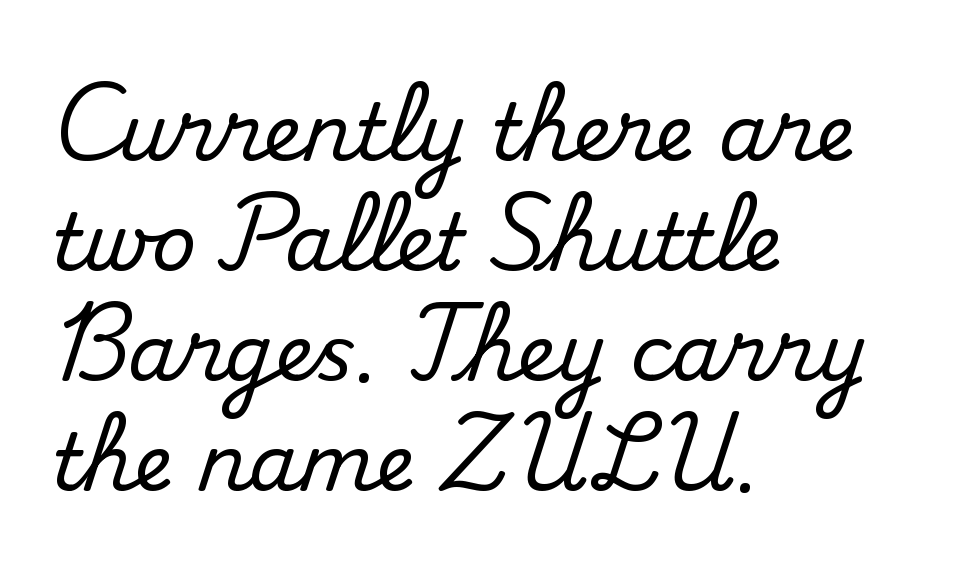
The image shows 78 px serif type; set left-aligned, normal line spacing (1.41x), normal letter spacing, not underlined; medium stroke contrast and a small x-height.
